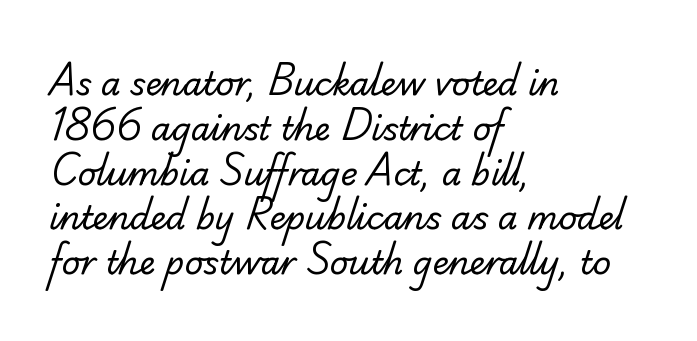
The image shows 32 px regular-weight serif type; set left-aligned, normal line spacing (1.4x), normal letter spacing, not underlined; low stroke contrast and a small x-height.
